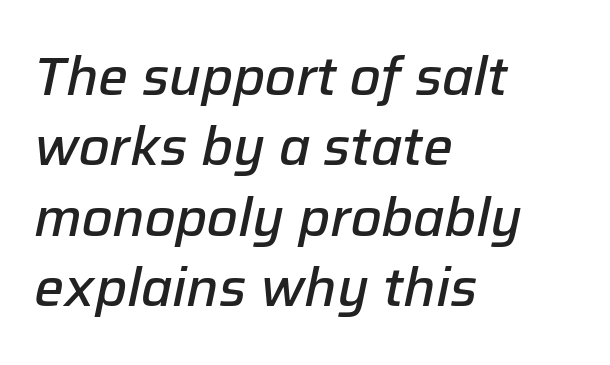
The image shows 53 px semibold type, italic (leaning right); set left-aligned, normal line spacing (1.33x), normal letter spacing, not underlined; low stroke contrast and a medium x-height.
